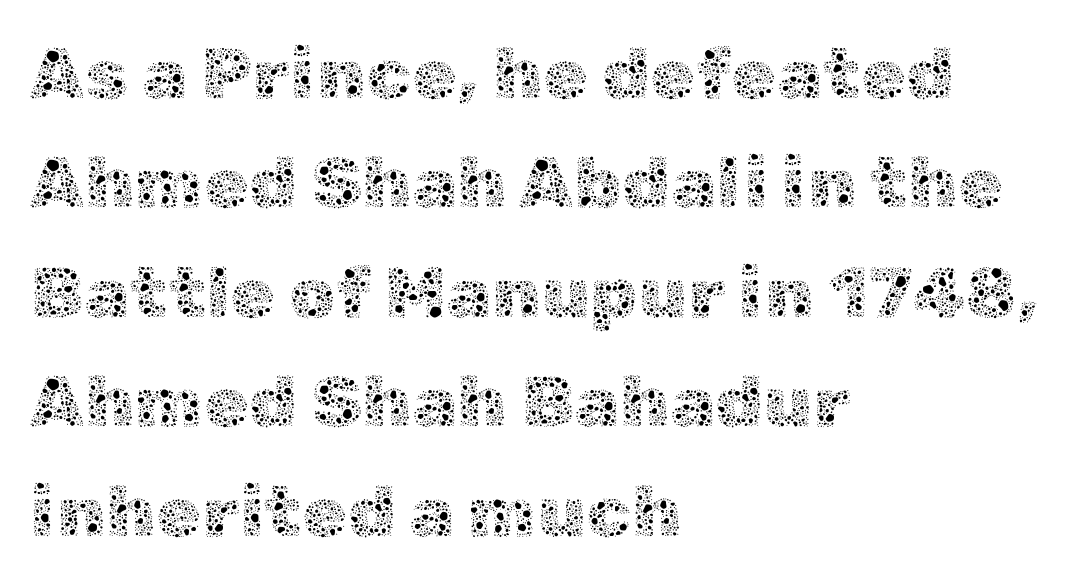
The image shows 73 px thin type, upright; set left-aligned, normal line spacing (1.5x), normal letter spacing, not underlined; a medium x-height.
